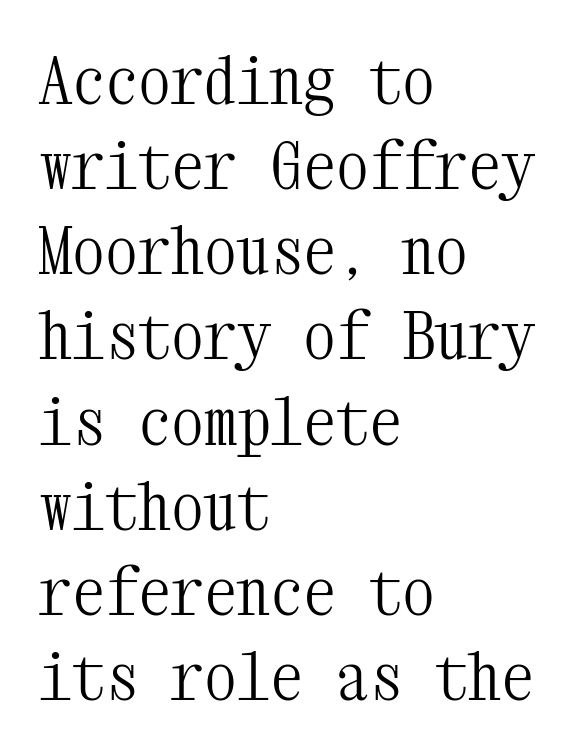
Q: Is the text bold? A: No.
Q: Is the text italic (slanted)? A: No, it is upright.
Q: Is the typeface a serif or a sans-serif typeface? A: Serif.
Q: Is the text underlined? A: No.
Q: How is the paragraph aligned? A: Left-aligned.
Q: Is the spacing between letters normal or unusually wide? A: Normal.
Q: Is the spacing between lines tight, normal or loose? A: Normal.
Q: Width (condensed, normal, or wide)? A: Condensed.
Q: Stroke contrast? A: Medium.
Q: x-height? A: Medium.
Q: Monospaced? A: Yes.
